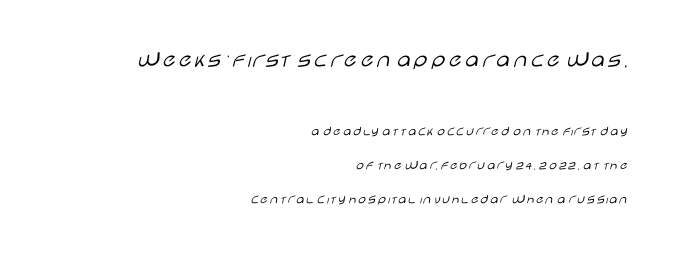
{"bold": "no", "underline": "no", "align": "right", "line_spacing": "loose", "line_spacing_ratio": 2.42, "letter_spacing": "normal", "letter_spacing_em": 0.0, "larger_block": "first", "size_ratio": 1.71, "glyph_px": 24}
